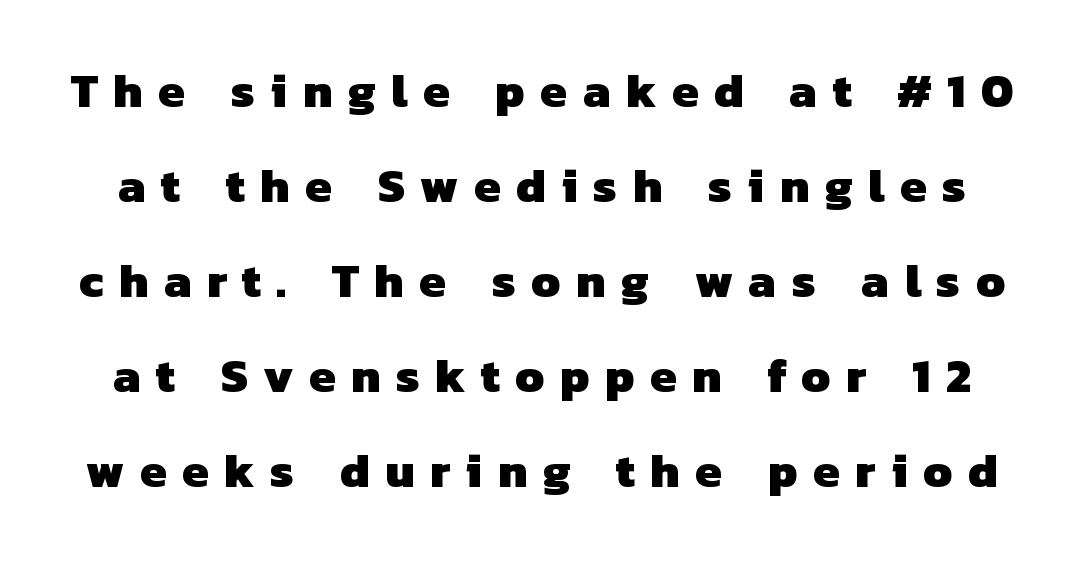
This sample trades compactness for vertical openness between lines. The area under the type is left untouched. The font family rendered here belongs to the sans-serif group. The rendering uses a bold face; every stroke is thick and dark. Glyph-to-glyph distance is far greater than everyday printed text. Each letter keeps its own natural width here, so spacing adapts to shape.
